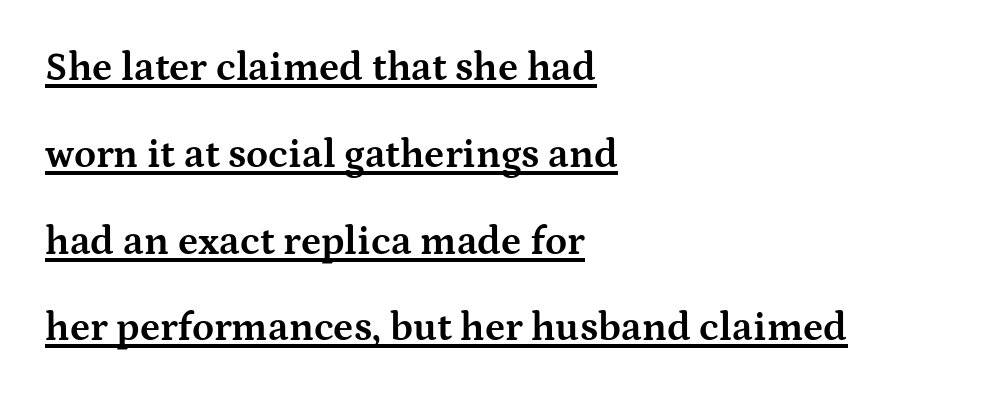
{"serif": "yes", "italic": "no", "bold": "yes", "weight": "bold", "width": "wide", "stroke_contrast": "medium", "x_height": "medium", "monospaced": "no", "underline": "yes", "align": "left", "line_spacing": "loose", "line_spacing_ratio": 2.17, "letter_spacing": "normal", "letter_spacing_em": 0.0, "glyph_px": 40}
